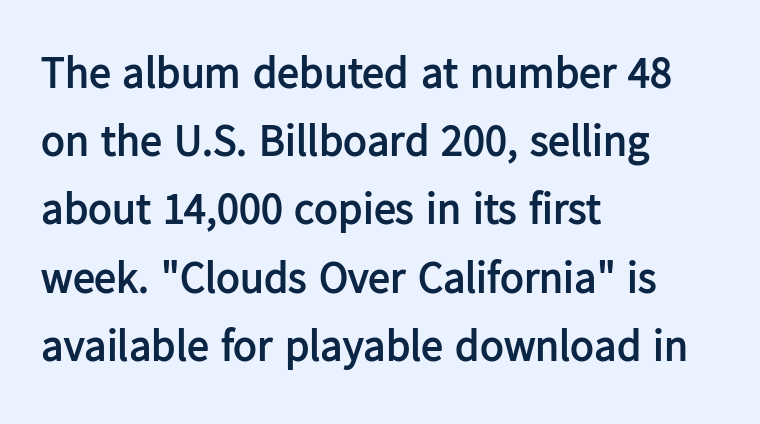
Q: Is the text bold? A: Yes.
Q: Is the text italic (slanted)? A: No, it is upright.
Q: Is the typeface a serif or a sans-serif typeface? A: Sans-serif.
Q: Is the text underlined? A: No.
Q: How is the paragraph aligned? A: Left-aligned.
Q: Is the spacing between letters normal or unusually wide? A: Normal.
Q: Is the spacing between lines tight, normal or loose? A: Normal.
Q: Width (condensed, normal, or wide)? A: Normal.
Q: Stroke contrast? A: Low.
Q: x-height? A: Medium.
Q: Monospaced? A: No.
